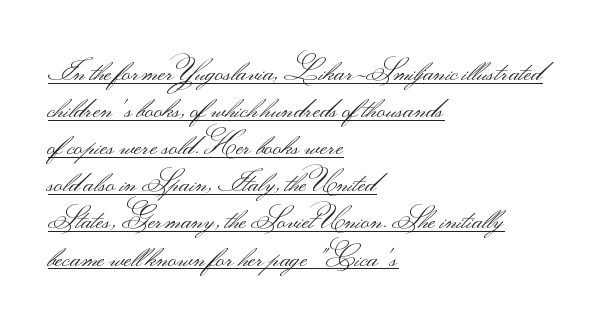
{"serif": "no", "bold": "no", "weight": "light", "width": "wide", "stroke_contrast": "medium", "monospaced": "no", "underline": "yes", "align": "left", "line_spacing": "normal", "line_spacing_ratio": 1.28, "letter_spacing": "normal", "letter_spacing_em": 0.0, "glyph_px": 29}
